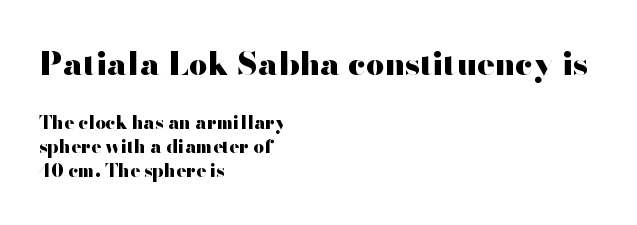
No word sits above an underline. Each letter keeps its own natural width here, so spacing adapts to shape. Left-aligned paragraph, ragged on the right. Does extra space separate the letters? No, they use regular spacing. This rendering employs a face without finishing strokes, i.e., a sans-serif.
